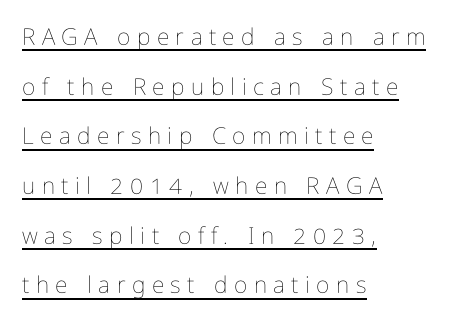
The rag falls on the right side of this text block. The specimen includes a rule beneath the text block's lines. No chunkiness to these letters — they're not bold. The passage shown has open, widely tracked lettering throughout. Vertically, the passage feels expansive, rows floating well apart.
